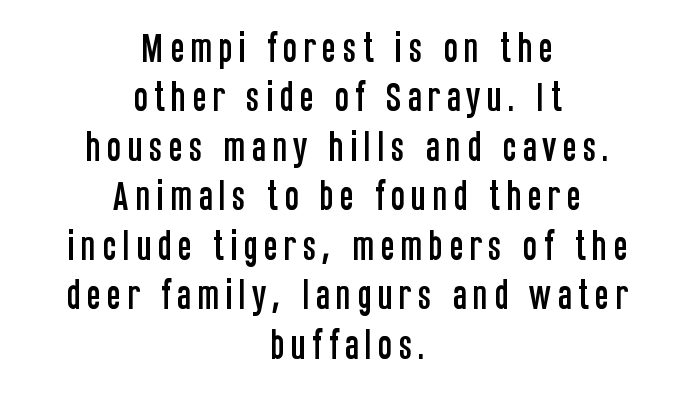
The image shows 33 px condensed sans-serif type, upright; set centered, normal line spacing (1.5x), not underlined; low stroke contrast and a large x-height.
